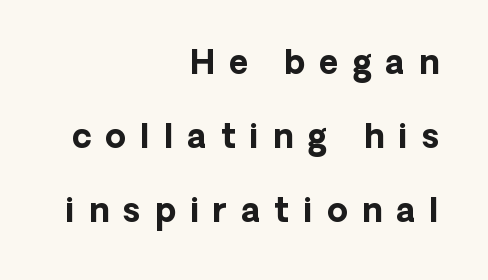
The image shows 33 px bold sans-serif type, upright; set right-aligned, loose line spacing (2.24x), unusually wide letter spacing (+0.43 em), not underlined; low stroke contrast and a medium x-height.
